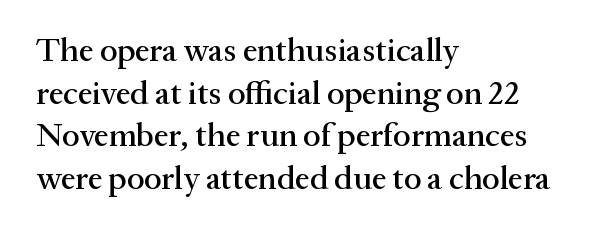
Q: Is the text italic (slanted)? A: No, it is upright.
Q: Is the typeface a serif or a sans-serif typeface? A: Serif.
Q: Is the text underlined? A: No.
Q: How is the paragraph aligned? A: Left-aligned.
Q: Is the spacing between letters normal or unusually wide? A: Normal.
Q: Is the spacing between lines tight, normal or loose? A: Normal.
Q: Width (condensed, normal, or wide)? A: Normal.
Q: Stroke contrast? A: Medium.
Q: x-height? A: Medium.
Q: Monospaced? A: No.
